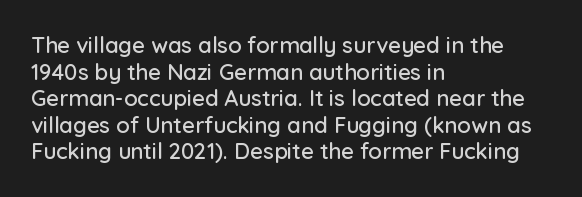
A student would call this left alignment; a typographer would say flush left, rag right. Nobody touched the tracking dial on this one. Tall strokes in this sample are plumb rather than angled. Descenders are the only things crossing below the line.
